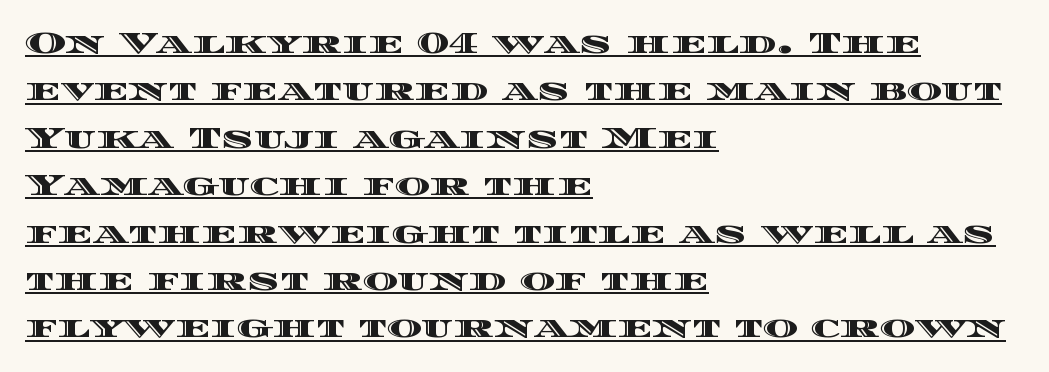
{"italic": "no", "width": "wide", "x_height": "large", "monospaced": "no", "underline": "yes", "align": "left", "line_spacing": "normal", "line_spacing_ratio": 1.58, "letter_spacing": "normal", "letter_spacing_em": 0.0, "glyph_px": 30}
